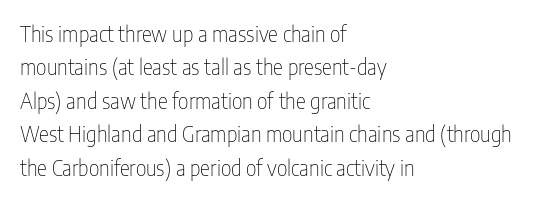
How would I describe the line gaps? Plain and ordinary. Weight: in the light-to-regular range. The type is set solid horizontally, with unmodified tracking. The lines are quadded left.
